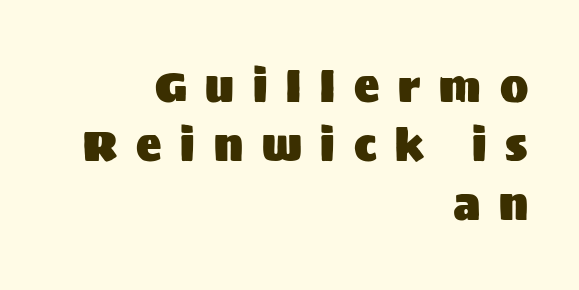
Q: Is the text italic (slanted)? A: No, it is upright.
Q: Is the typeface a serif or a sans-serif typeface? A: Sans-serif.
Q: Is the text underlined? A: No.
Q: How is the paragraph aligned? A: Right-aligned.
Q: Is the spacing between letters normal or unusually wide? A: Unusually wide.
Q: Is the spacing between lines tight, normal or loose? A: Normal.
Q: Width (condensed, normal, or wide)? A: Normal.
Q: Stroke contrast? A: Medium.
Q: x-height? A: Large.
Q: Monospaced? A: No.
